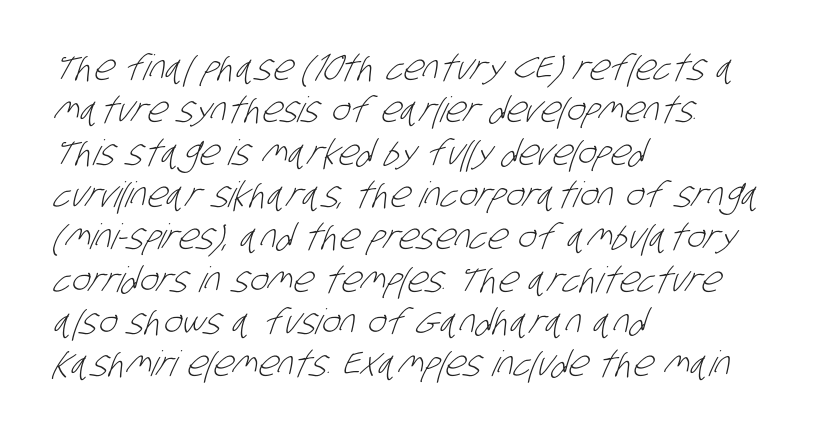
Q: Is the text bold? A: No.
Q: Is the typeface a serif or a sans-serif typeface? A: Sans-serif.
Q: Is the text underlined? A: No.
Q: How is the paragraph aligned? A: Left-aligned.
Q: Is the spacing between letters normal or unusually wide? A: Normal.
Q: Width (condensed, normal, or wide)? A: Condensed.
Q: Stroke contrast? A: Low.
Q: x-height? A: Large.
Q: Monospaced? A: No.
